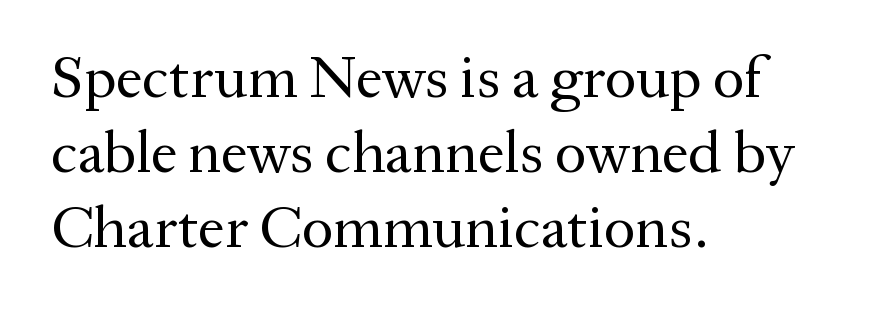
{"serif": "yes", "italic": "no", "bold": "no", "weight": "regular", "width": "normal", "stroke_contrast": "medium", "x_height": "medium", "monospaced": "no", "underline": "no", "align": "left", "line_spacing": "normal", "line_spacing_ratio": 1.25, "letter_spacing": "normal", "letter_spacing_em": 0.0, "glyph_px": 60}
